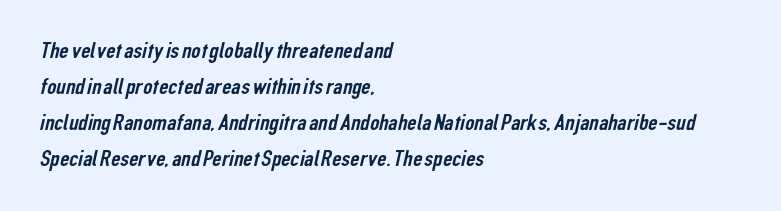
Compared with typical paragraphs, the rows here are spaced about the same. Short note: letters normally spaced. Visually the block forms a straight wall on the left and a jagged coastline on the right. The gap between lines stays unmarked.
